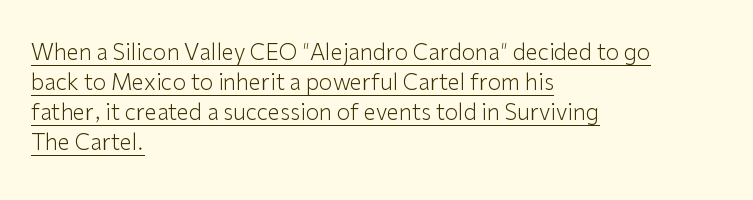
Q: Is the text bold? A: No.
Q: Is the text italic (slanted)? A: No, it is upright.
Q: Is the text underlined? A: Yes.
Q: How is the paragraph aligned? A: Left-aligned.
Q: Is the spacing between letters normal or unusually wide? A: Normal.
Q: Is the spacing between lines tight, normal or loose? A: Normal.
